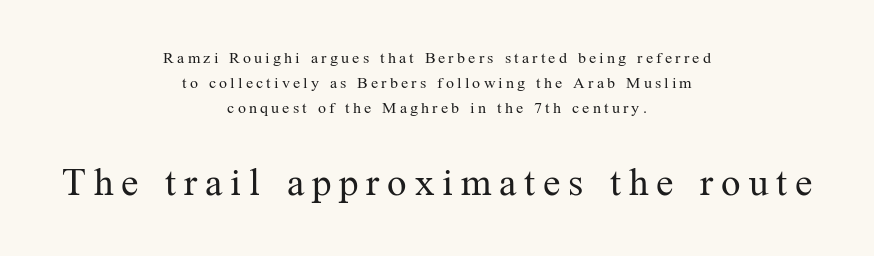
Q: Is the text bold? A: No.
Q: Is the text italic (slanted)? A: No, it is upright.
Q: Is the typeface a serif or a sans-serif typeface? A: Serif.
Q: Is the text underlined? A: No.
Q: How is the paragraph aligned? A: Centered.
Q: Is the spacing between letters normal or unusually wide? A: Unusually wide.
Q: Is the spacing between lines tight, normal or loose? A: Normal.
Q: Which block of text is set in a larger size, the first (top) or the second (bottom)? A: The second (bottom) one.
Q: Width (condensed, normal, or wide)? A: Normal.
Q: Stroke contrast? A: Medium.
Q: x-height? A: Medium.
Q: Monospaced? A: No.
